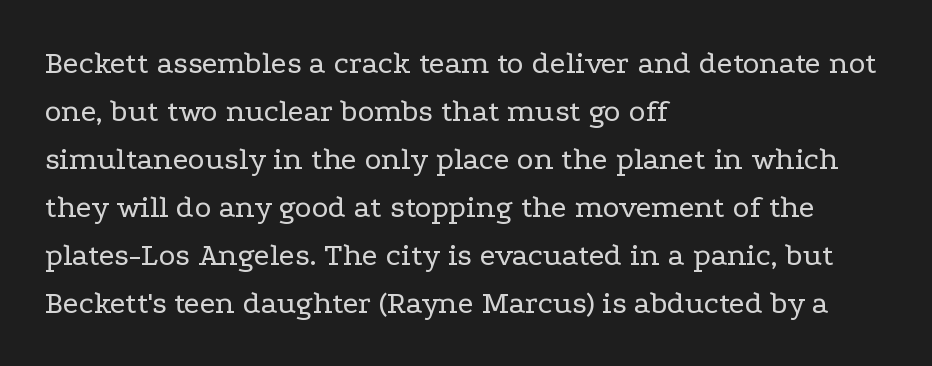
The image shows 32 px regular-weight, wide serif type, upright; set left-aligned, normal line spacing (1.5x), normal letter spacing, not underlined; low stroke contrast and a medium x-height.
